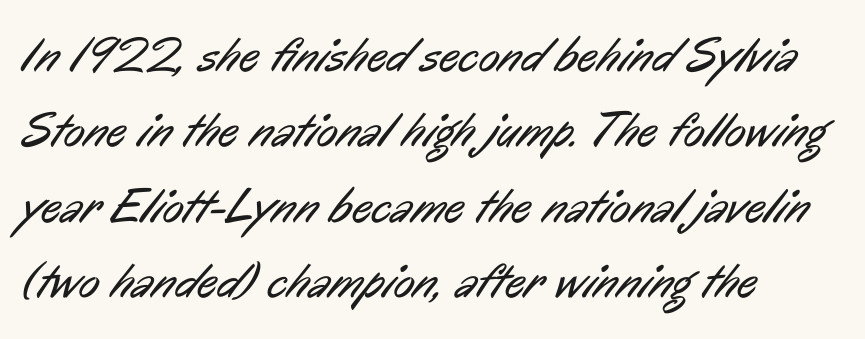
The image shows 49 px regular-weight, condensed sans-serif type; set normal line spacing (1.54x), normal letter spacing, not underlined; low stroke contrast and a medium x-height.
